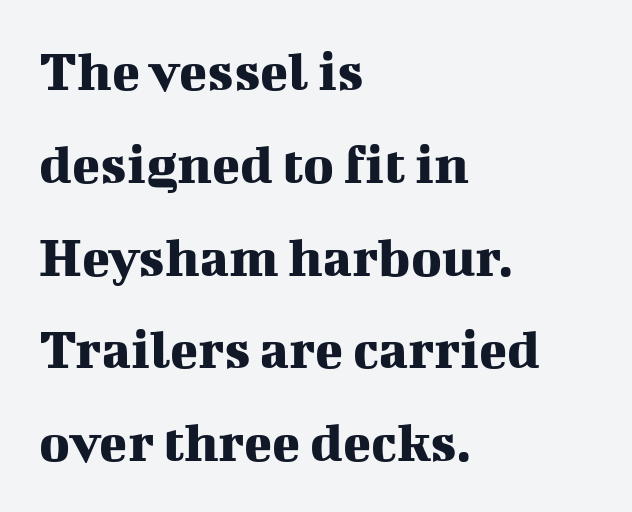
{"serif": "yes", "italic": "no", "width": "normal", "stroke_contrast": "medium", "x_height": "medium", "monospaced": "no", "underline": "no", "align": "left", "line_spacing": "normal", "line_spacing_ratio": 1.6, "letter_spacing": "normal", "letter_spacing_em": 0.0, "glyph_px": 58}
